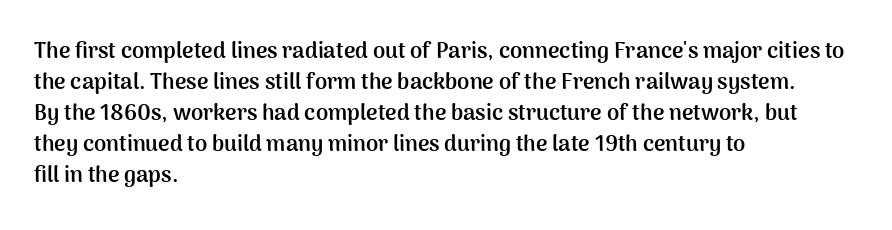
The image shows 22 px bold type, upright; set left-aligned, normal line spacing (1.41x), normal letter spacing, not underlined.
